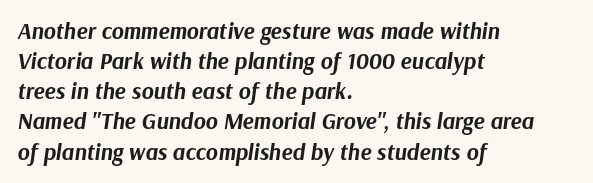
Has an underline been added? It has not. This sample uses plain, unmodified letter spacing. Notice how the passage keeps a crisp vertical edge on the left only. Heavy, bold letterforms. Yep, that's italic — everything's leaning. Normally led — the rows are evenly, conventionally spaced.
